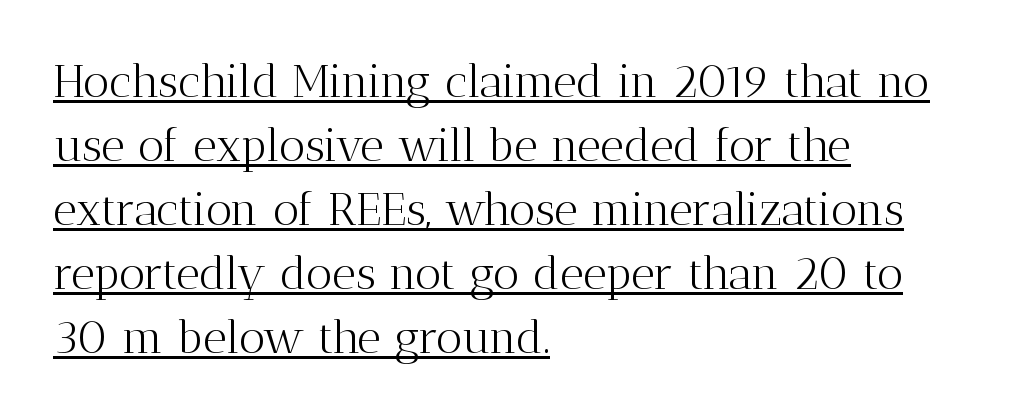
The image shows 46 px light serif type, upright; set left-aligned, normal line spacing (1.39x), normal letter spacing, underlined; medium stroke contrast and a medium x-height.
